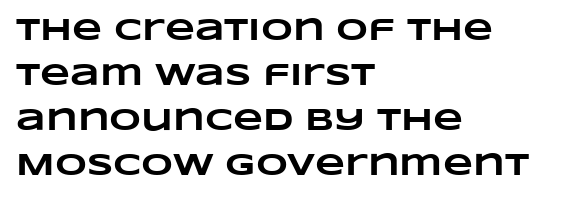
The image shows 31 px heavy, wide type; set left-aligned, normal line spacing (1.45x), normal letter spacing, not underlined; low stroke contrast and a large x-height.
